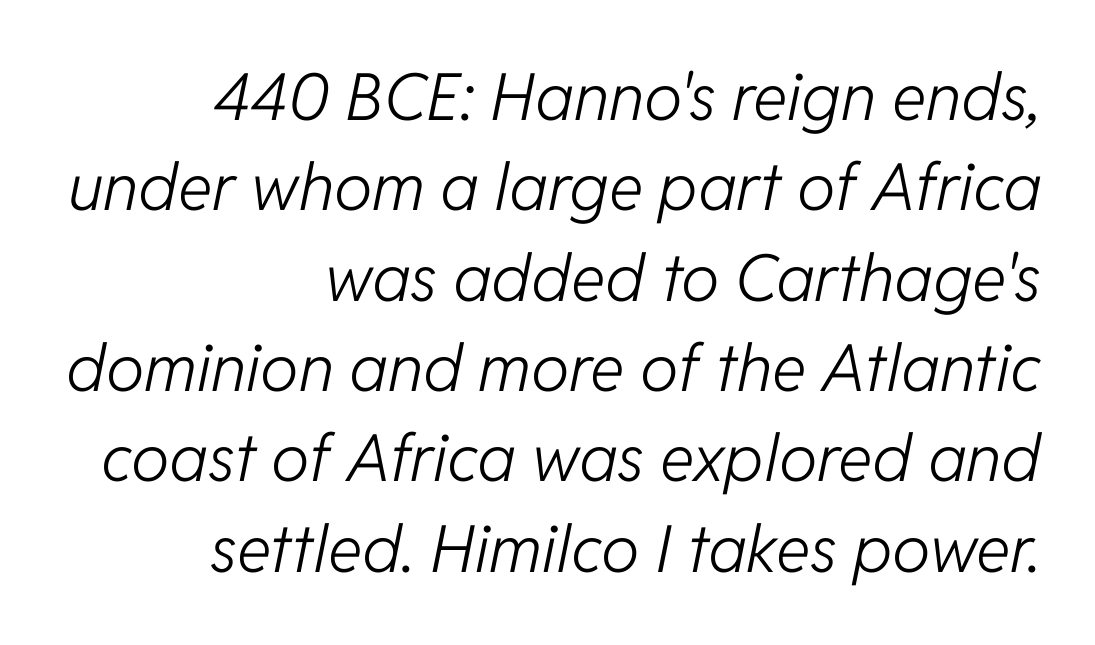
{"italic": "yes", "lean": "right", "slant_degrees": 11, "bold": "no", "weight": "light", "width": "normal", "stroke_contrast": "low", "x_height": "medium", "monospaced": "no", "underline": "no", "align": "right", "line_spacing": "normal", "line_spacing_ratio": 1.39, "letter_spacing": "normal", "letter_spacing_em": 0.0, "glyph_px": 65}
